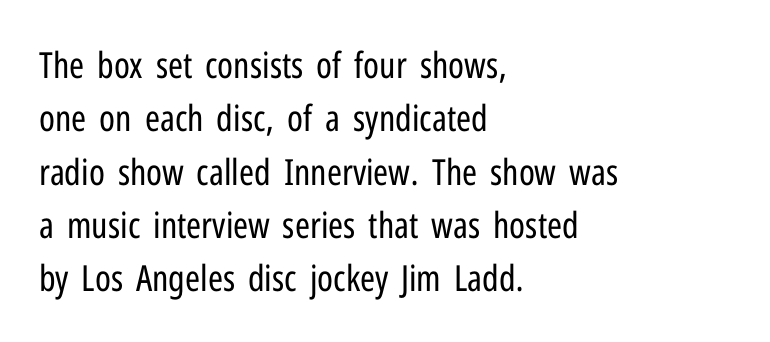
The image shows 36 px regular-weight, condensed sans-serif type, upright; set left-aligned, normal line spacing (1.48x), normal letter spacing, not underlined; low stroke contrast and a medium x-height.
